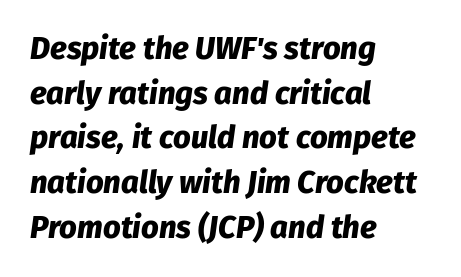
The image shows 31 px heavy type, italic (leaning right); set left-aligned, normal line spacing (1.44x), normal letter spacing, not underlined; low stroke contrast and a medium x-height.
